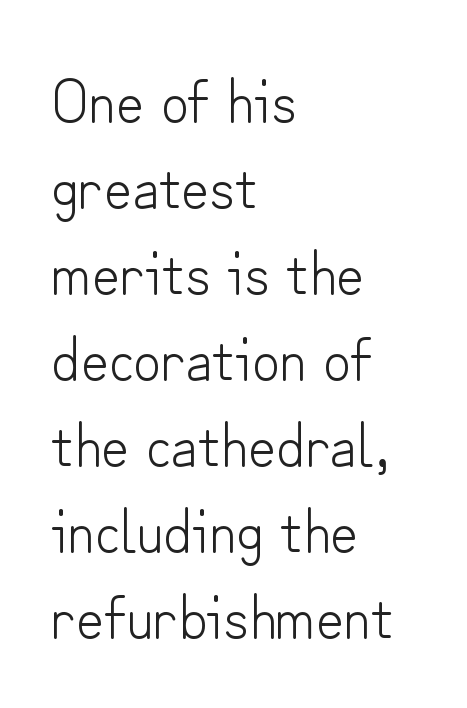
Q: Is the text bold? A: No.
Q: Is the text italic (slanted)? A: No, it is upright.
Q: Is the typeface a serif or a sans-serif typeface? A: Sans-serif.
Q: Is the text underlined? A: No.
Q: How is the paragraph aligned? A: Left-aligned.
Q: Is the spacing between letters normal or unusually wide? A: Normal.
Q: Is the spacing between lines tight, normal or loose? A: Normal.
Q: Width (condensed, normal, or wide)? A: Normal.
Q: Stroke contrast? A: Low.
Q: x-height? A: Small.
Q: Monospaced? A: No.
